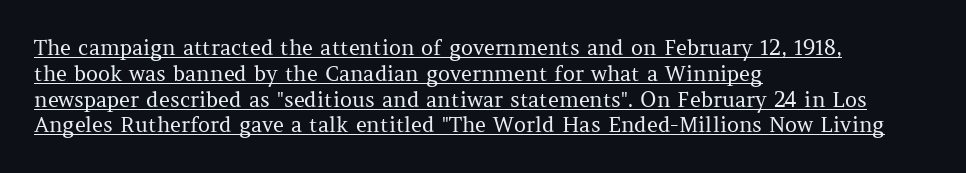
Nope, not italic — everything's standing straight. Compared with a typical body face, this is equally light or lighter still. The line texture is even and compact thanks to regular tracking. The sample's only ornament is a line tracing under the words. A classic flush-left, rag-right setting is used for this passage.
